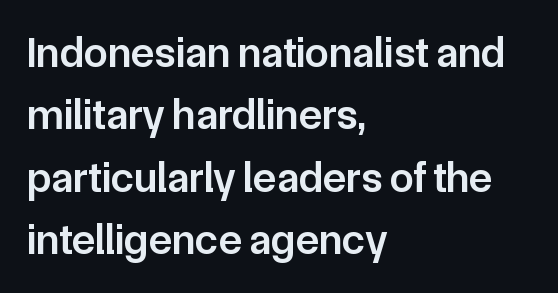
The image shows 43 px semibold sans-serif type, upright; set left-aligned, normal line spacing (1.45x), normal letter spacing, not underlined; low stroke contrast and a medium x-height.
